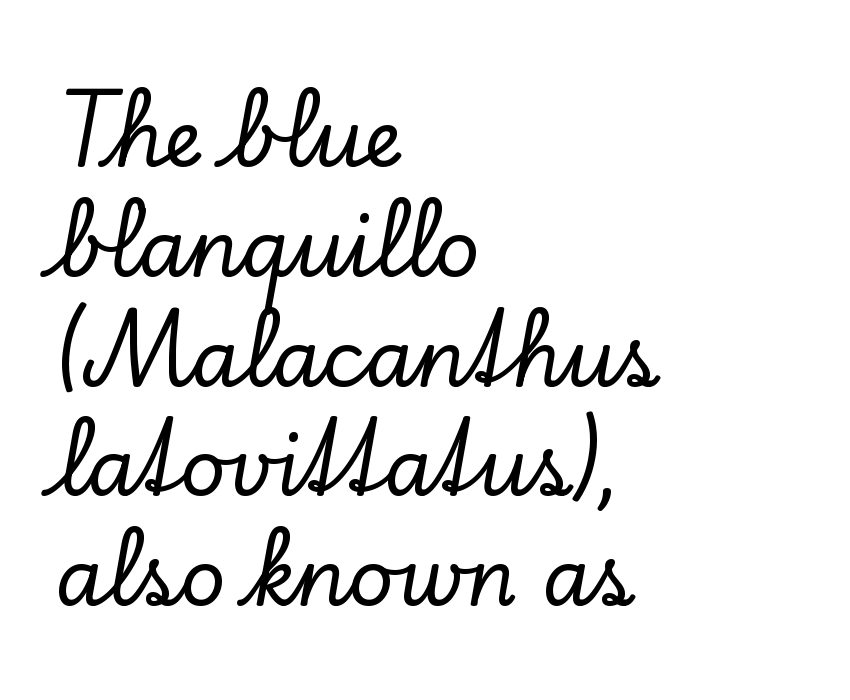
The rendering uses natural spacing where letterforms have individual widths. Check under the words: just untouched page. Typographically, this falls in the serif category. Leading matches the norm, producing a regular column. Nobody touched the tracking dial on this one.
